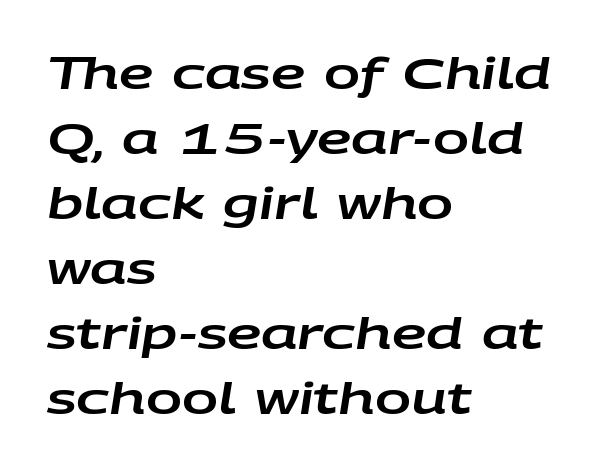
Note the varied advance widths — an 'i' is clearly narrower than an 'm'. The passage shown is not underscored anywhere. A typesetter would call this leading conventional body-copy spacing. Is the block centered? No — it sits flush against the left margin. The rendering applies a slant to the glyphs.
